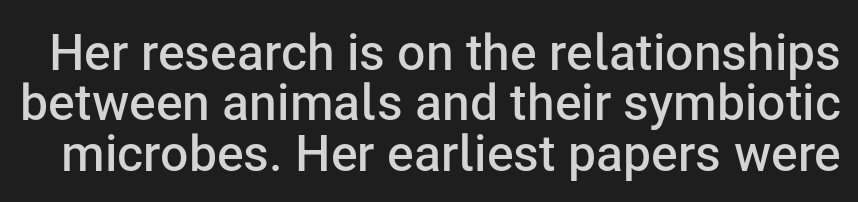
{"serif": "no", "italic": "no", "bold": "semi", "weight": "semibold", "width": "normal", "stroke_contrast": "low", "x_height": "medium", "monospaced": "no", "underline": "no", "line_spacing": "tight", "line_spacing_ratio": 1.01, "letter_spacing": "normal", "letter_spacing_em": 0.0, "glyph_px": 50}
